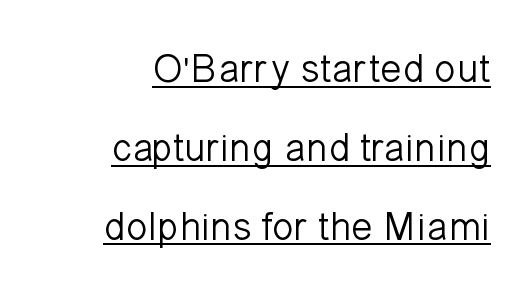
{"serif": "no", "italic": "no", "bold": "no", "weight": "light", "width": "normal", "stroke_contrast": "low", "x_height": "medium", "monospaced": "no", "underline": "yes", "align": "right", "line_spacing": "loose", "line_spacing_ratio": 1.97, "letter_spacing": "normal", "letter_spacing_em": 0.0, "glyph_px": 40}
